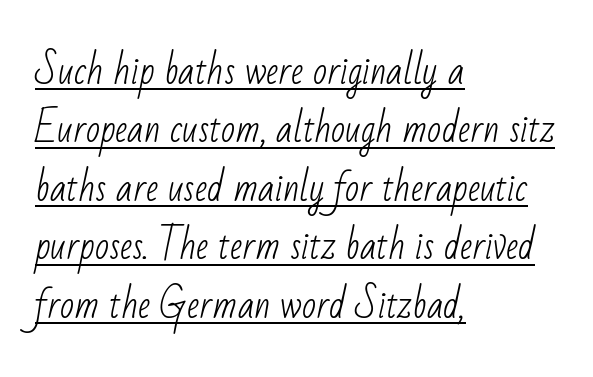
The image shows 37 px light, condensed sans-serif type; set left-aligned, normal line spacing (1.58x), normal letter spacing, underlined; low stroke contrast and a small x-height.
